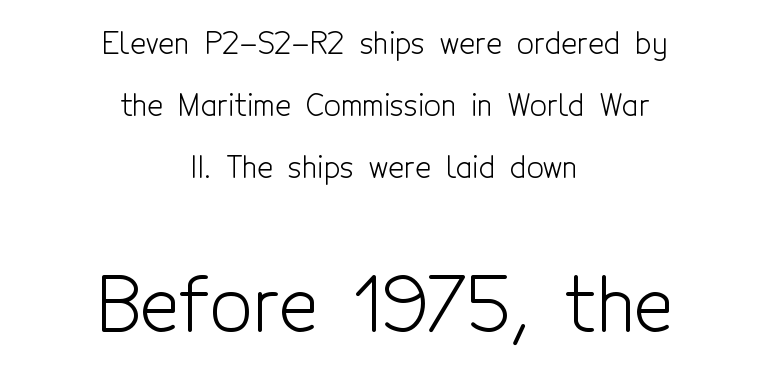
The image shows 74 px light, condensed sans-serif type, upright; set centered, loose line spacing (2.07x), normal letter spacing, not underlined; the second (bottom) block is 2.47x larger; a medium x-height.
